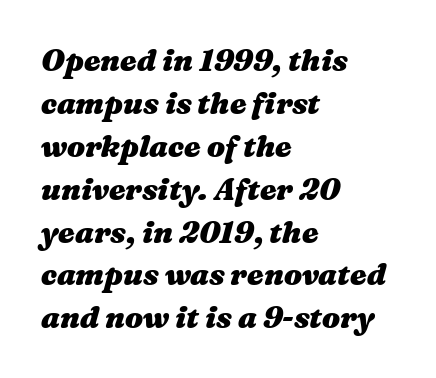
The image shows 30 px heavy, wide type, italic (leaning right); set left-aligned, normal line spacing (1.43x), normal letter spacing, not underlined; medium stroke contrast and a medium x-height.
